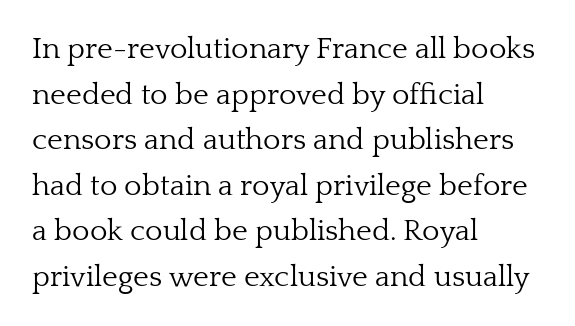
The image shows 30 px light serif type, upright; set left-aligned, normal line spacing (1.52x), normal letter spacing, not underlined; low stroke contrast and a medium x-height.
